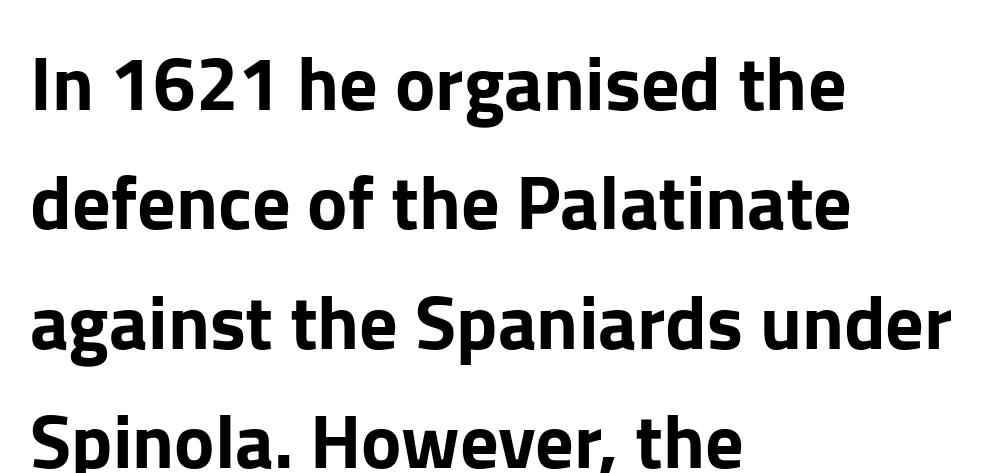
Each letter's strokes conclude bluntly, with no projecting serifs. Plain, unruled lines of type. These lines are set flush left with a ragged right edge. Each letter keeps its own natural width here, so spacing adapts to shape. It's the straight-up-and-down kind of type.
